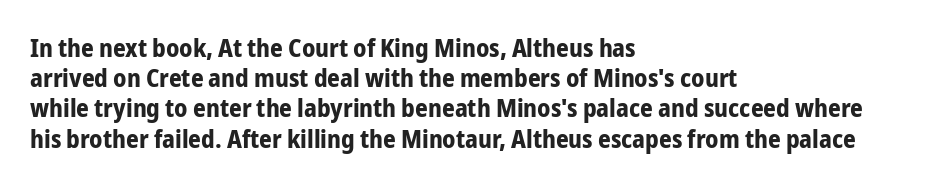
{"italic": "no", "bold": "yes", "underline": "no", "align": "left", "line_spacing_ratio": 1.21, "letter_spacing": "normal", "letter_spacing_em": 0.0, "glyph_px": 25}
